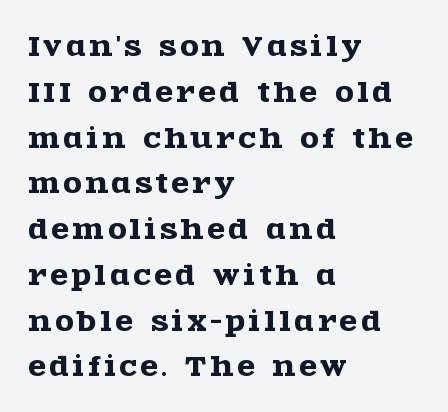
{"italic": "no", "underline": "no", "align": "left", "line_spacing_ratio": 1.76, "glyph_px": 26}
